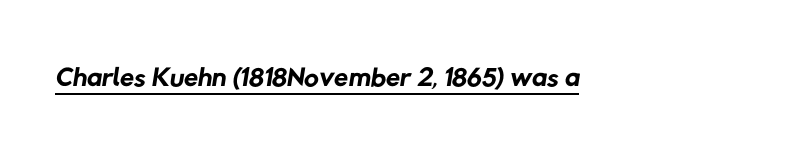
Q: Is the text bold? A: No.
Q: Is the typeface a serif or a sans-serif typeface? A: Sans-serif.
Q: Is the text underlined? A: Yes.
Q: Is the spacing between letters normal or unusually wide? A: Normal.
Q: Width (condensed, normal, or wide)? A: Normal.
Q: Stroke contrast? A: Low.
Q: x-height? A: Medium.
Q: Monospaced? A: No.
